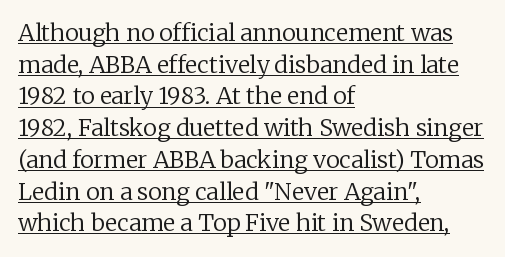
Compared with typical body copy, the letter spacing here is the same. The letterforms sit at book weight or below. If you drew a line through each stem, it would be perfectly vertical. Does a line run under the words? Yes, clearly.
